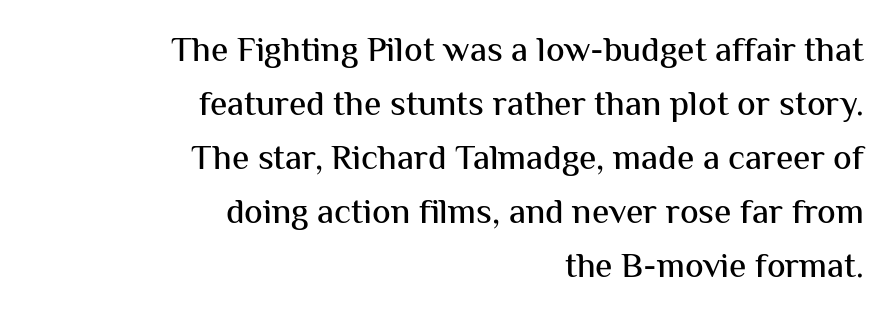
The glyphs are unaccompanied by any horizontal stroke below them. The lettering holds an erect, upright posture throughout. A typesetter would label this face a sans. Honestly, the row spacing looks completely unremarkable. Looks like regular typesetting: each glyph gets only the width it needs. The paragraph shown leans on its right margin.
